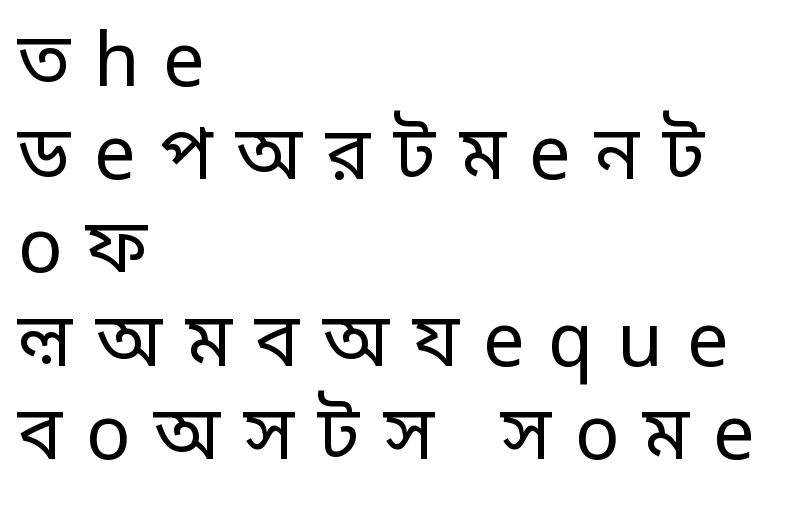
The space directly below the letters is spotless. These lines sit exactly where default settings would place them. Letter spacing: wide. Counters stay open thanks to moderate or lighter strokes. Which margin do the lines hug? The left one — the right edge is uneven. Proportional: the letters do not fall into vertical columns.
